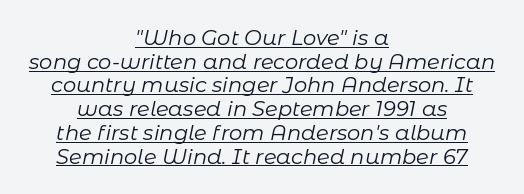
{"italic": "yes", "lean": "right", "slant_degrees": 11, "bold": "no", "underline": "yes", "align": "center", "line_spacing": "tight", "line_spacing_ratio": 1.13, "letter_spacing": "normal", "letter_spacing_em": 0.0, "glyph_px": 21}
